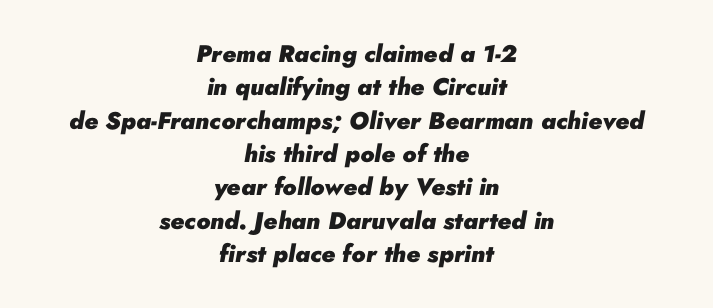
This sample uses an oblique cut, with every glyph tilted off the vertical. On the weight axis this lands at bold, roughly 700. Regular leading. This sample uses plain, unmodified letter spacing.
